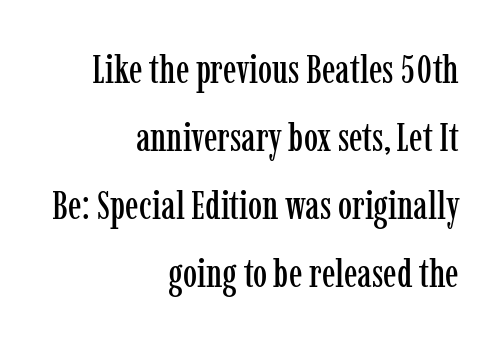
{"serif": "yes", "italic": "no", "width": "condensed", "stroke_contrast": "low", "x_height": "medium", "monospaced": "no", "underline": "no", "align": "right", "line_spacing": "normal", "line_spacing_ratio": 1.7, "letter_spacing": "normal", "letter_spacing_em": 0.0, "glyph_px": 40}
